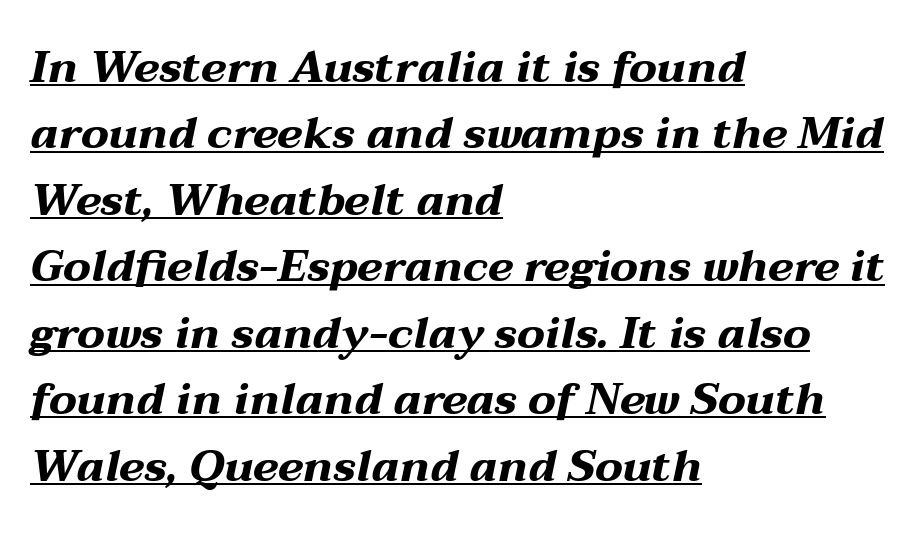
No extra tracking has been applied to these lines. Varying glyph widths throughout — classic text-font behaviour. The lettering is marked with a stroke running underneath it. The sample has been set heavy, in full bold. Casual observation: everything's shoved over to the left.
